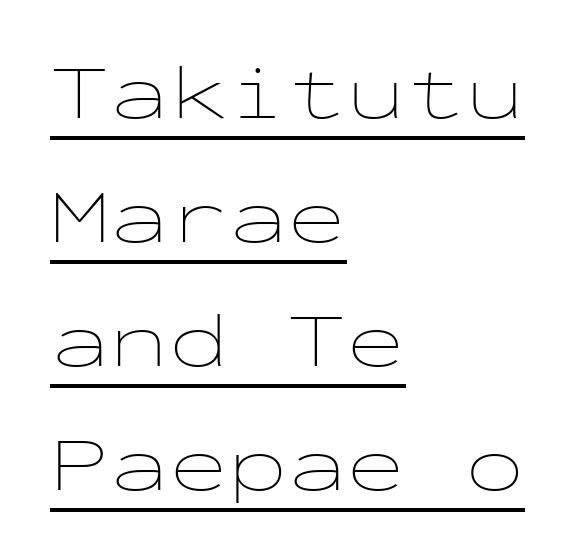
Q: Is the text bold? A: No.
Q: Is the text italic (slanted)? A: No, it is upright.
Q: Is the text underlined? A: Yes.
Q: How is the paragraph aligned? A: Left-aligned.
Q: Is the spacing between letters normal or unusually wide? A: Normal.
Q: Is the spacing between lines tight, normal or loose? A: Normal.
Q: Width (condensed, normal, or wide)? A: Wide.
Q: Stroke contrast? A: Low.
Q: x-height? A: Medium.
Q: Monospaced? A: Yes.
